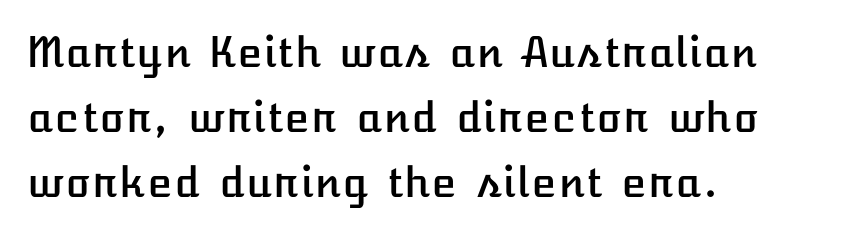
Q: Is the text italic (slanted)? A: No, it is upright.
Q: Is the text underlined? A: No.
Q: How is the paragraph aligned? A: Left-aligned.
Q: Is the spacing between letters normal or unusually wide? A: Normal.
Q: Is the spacing between lines tight, normal or loose? A: Normal.
Q: Width (condensed, normal, or wide)? A: Normal.
Q: Stroke contrast? A: Low.
Q: x-height? A: Medium.
